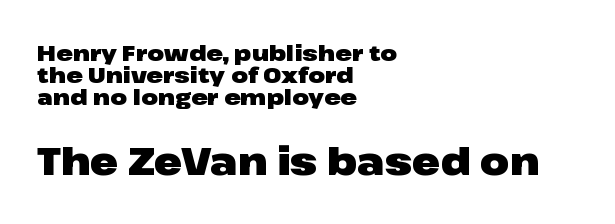
The image shows 38 px heavy, wide sans-serif type, upright; set left-aligned, tight line spacing (1.01x), normal letter spacing, not underlined; the second (bottom) block is 1.73x larger; low stroke contrast and a medium x-height.
